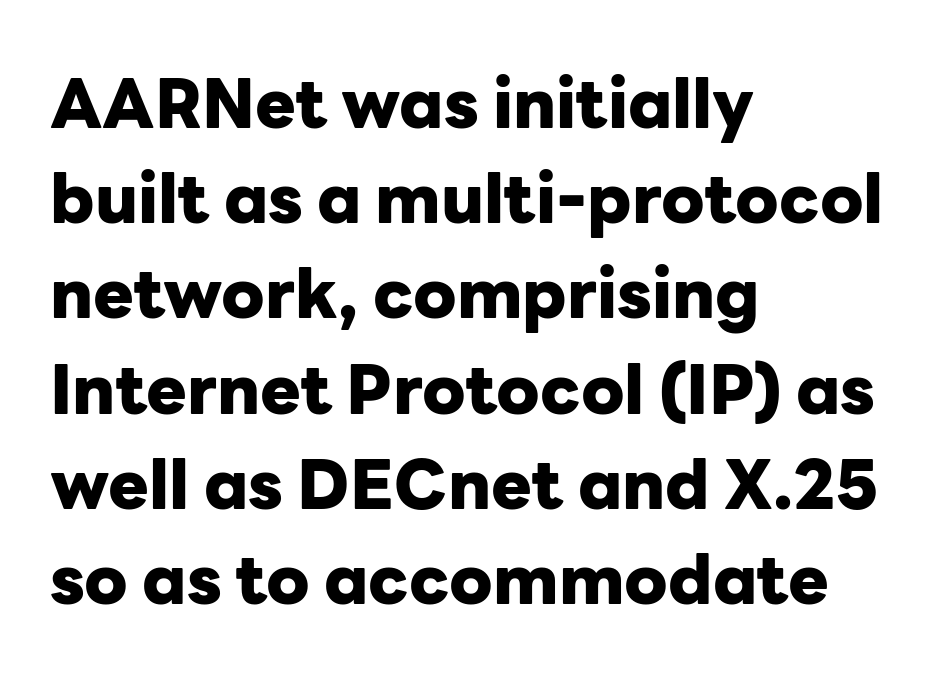
Q: Is the text bold? A: Yes.
Q: Is the text italic (slanted)? A: No, it is upright.
Q: Is the typeface a serif or a sans-serif typeface? A: Sans-serif.
Q: Is the text underlined? A: No.
Q: How is the paragraph aligned? A: Left-aligned.
Q: Is the spacing between letters normal or unusually wide? A: Normal.
Q: Is the spacing between lines tight, normal or loose? A: Normal.
Q: Width (condensed, normal, or wide)? A: Normal.
Q: Stroke contrast? A: Low.
Q: x-height? A: Medium.
Q: Monospaced? A: No.
